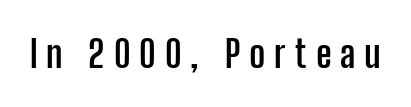
The image shows 38 px semibold, condensed sans-serif type, upright; set unusually wide letter spacing (+0.23 em), not underlined; low stroke contrast and a medium x-height.
